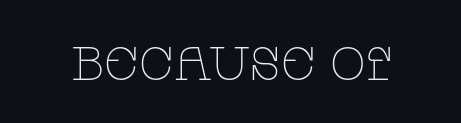
{"serif": "yes", "italic": "no", "bold": "no", "weight": "thin", "width": "wide", "stroke_contrast": "low", "x_height": "large", "monospaced": "no", "underline": "no", "letter_spacing": "normal", "letter_spacing_em": 0.0, "glyph_px": 47}
